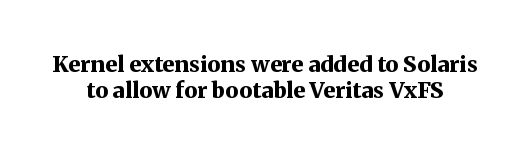
Spacing between characters is what you'd get straight out of the box. The rendering uses a bold face; every stroke is thick and dark. Characters remain perfectly vertical along every line. Clear beneath every line of the passage.
